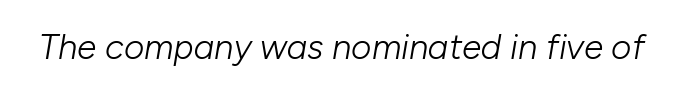
The image shows 35 px light type, italic (leaning right); set normal letter spacing, not underlined; low stroke contrast and a medium x-height.
